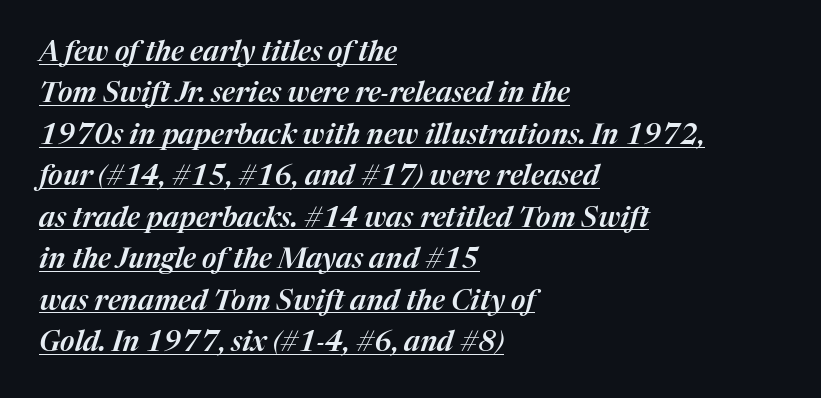
Q: Is the text italic (slanted)? A: Yes, it leans right by about 17 degrees.
Q: Is the text underlined? A: Yes.
Q: How is the paragraph aligned? A: Left-aligned.
Q: Is the spacing between letters normal or unusually wide? A: Normal.
Q: Is the spacing between lines tight, normal or loose? A: Normal.
Q: Width (condensed, normal, or wide)? A: Normal.
Q: Stroke contrast? A: Medium.
Q: x-height? A: Medium.
Q: Monospaced? A: No.
